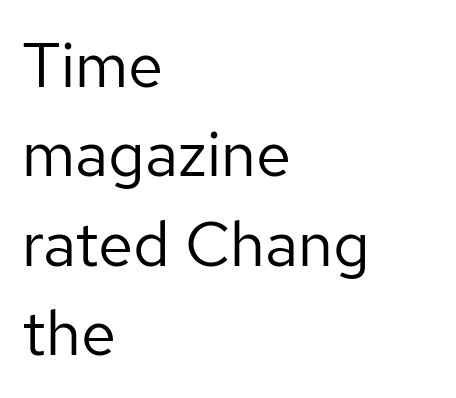
Q: Is the text bold? A: No.
Q: Is the text italic (slanted)? A: No, it is upright.
Q: Is the typeface a serif or a sans-serif typeface? A: Sans-serif.
Q: Is the text underlined? A: No.
Q: How is the paragraph aligned? A: Left-aligned.
Q: Is the spacing between letters normal or unusually wide? A: Normal.
Q: Is the spacing between lines tight, normal or loose? A: Normal.
Q: Width (condensed, normal, or wide)? A: Normal.
Q: Stroke contrast? A: Low.
Q: x-height? A: Medium.
Q: Monospaced? A: No.
